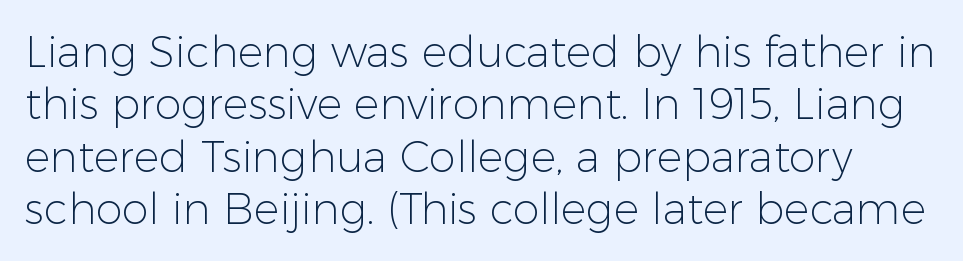
Q: Is the text bold? A: No.
Q: Is the text italic (slanted)? A: No, it is upright.
Q: Is the typeface a serif or a sans-serif typeface? A: Sans-serif.
Q: Is the text underlined? A: No.
Q: Is the spacing between letters normal or unusually wide? A: Normal.
Q: Width (condensed, normal, or wide)? A: Normal.
Q: Stroke contrast? A: Low.
Q: x-height? A: Medium.
Q: Monospaced? A: No.
